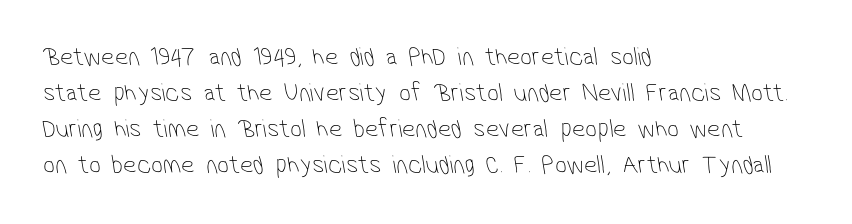
Q: Is the text bold? A: No.
Q: Is the text underlined? A: No.
Q: How is the paragraph aligned? A: Left-aligned.
Q: Is the spacing between letters normal or unusually wide? A: Normal.
Q: Is the spacing between lines tight, normal or loose? A: Normal.
